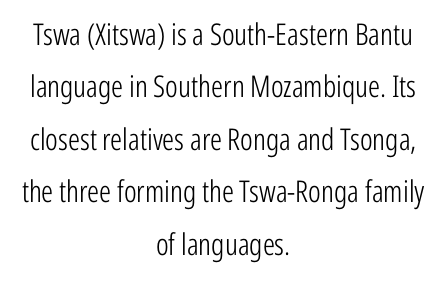
The image shows 30 px light, condensed sans-serif type, upright; set centered, line spacing 1.75x, normal letter spacing, not underlined; low stroke contrast and a medium x-height.
